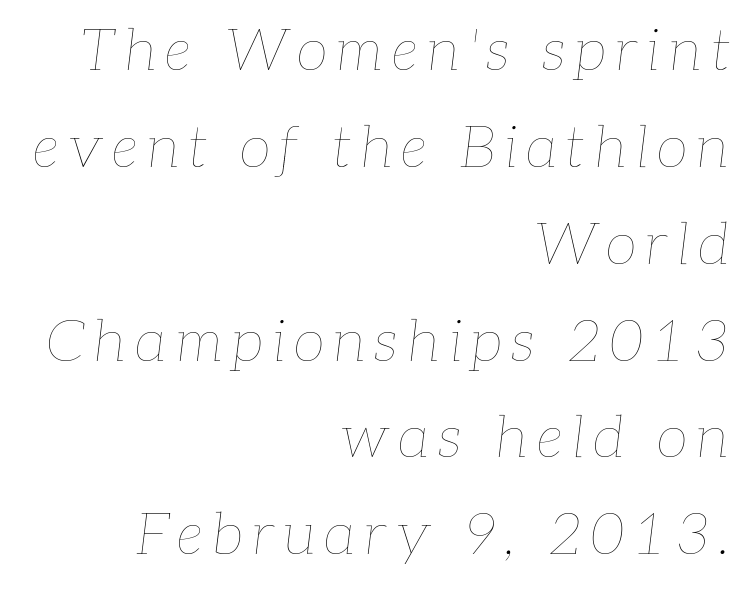
{"italic": "yes", "lean": "right", "slant_degrees": 7, "bold": "no", "weight": "thin", "width": "normal", "stroke_contrast": "low", "x_height": "medium", "monospaced": "no", "underline": "no", "align": "right", "line_spacing": "normal", "line_spacing_ratio": 1.67, "glyph_px": 58}
